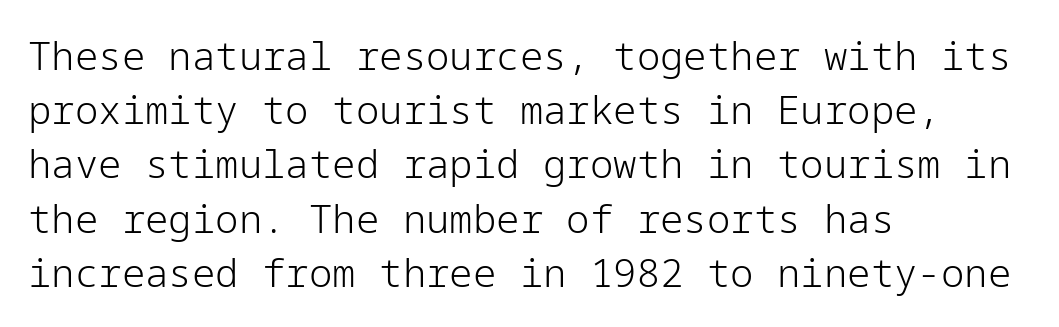
{"serif": "no", "italic": "no", "bold": "no", "weight": "light", "width": "normal", "stroke_contrast": "low", "x_height": "medium", "underline": "no", "align": "left", "line_spacing": "normal", "line_spacing_ratio": 1.39, "letter_spacing": "normal", "letter_spacing_em": 0.0, "glyph_px": 39}
